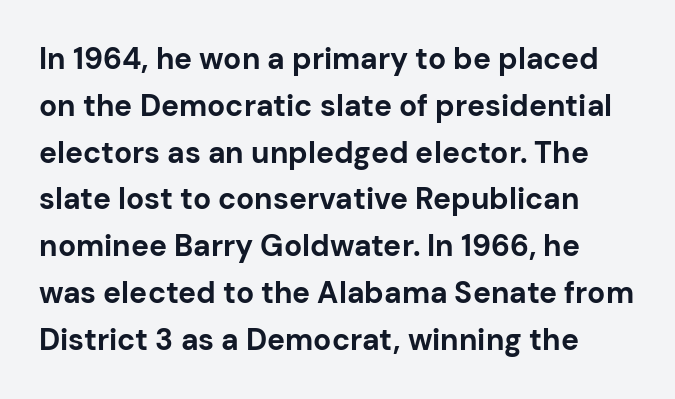
The image shows 30 px bold sans-serif type, upright; set normal line spacing (1.56x), normal letter spacing, not underlined; low stroke contrast and a medium x-height.
